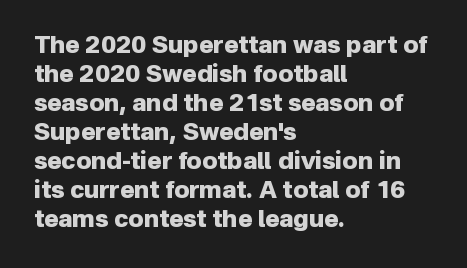
The image shows 24 px bold type, upright; set left-aligned, line spacing 1.21x, normal letter spacing, not underlined.
